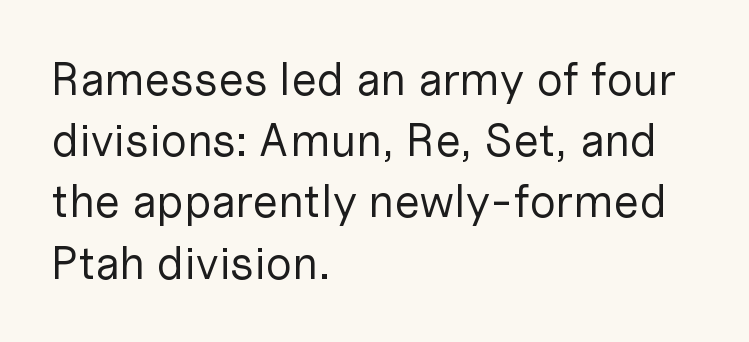
It's the straight-up-and-down kind of type. The glyphs are unaccompanied by any horizontal stroke below them. Inter-character spacing is left at the font's built-in metrics. Horizontally, the lines are justified to the leading edge only.
